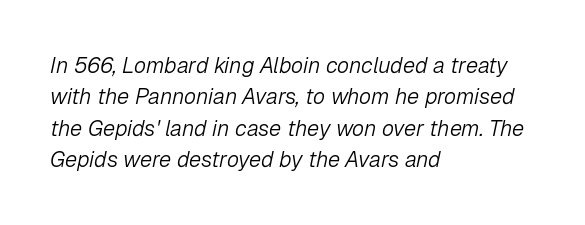
Q: Is the text bold? A: No.
Q: Is the text italic (slanted)? A: Yes, it leans right by about 12 degrees.
Q: Is the text underlined? A: No.
Q: How is the paragraph aligned? A: Left-aligned.
Q: Is the spacing between letters normal or unusually wide? A: Normal.
Q: Is the spacing between lines tight, normal or loose? A: Normal.
